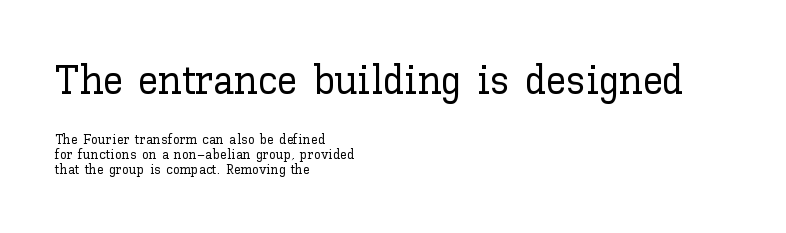
The image shows 41 px text type, upright; set left-aligned, tight line spacing (1.04x), normal letter spacing, not underlined; the first (top) block is 2.93x larger; low stroke contrast and a medium x-height.
